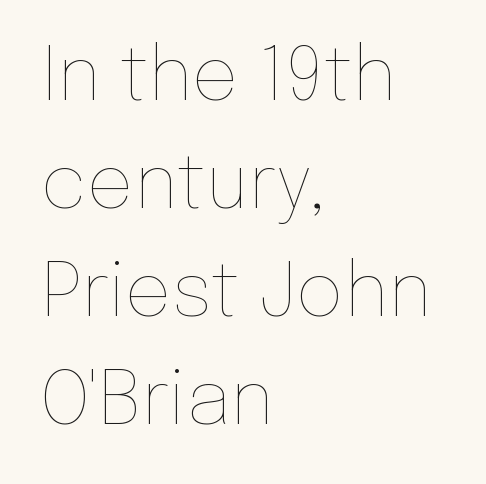
Q: Is the text bold? A: No.
Q: Is the text italic (slanted)? A: No, it is upright.
Q: Is the text underlined? A: No.
Q: How is the paragraph aligned? A: Left-aligned.
Q: Is the spacing between letters normal or unusually wide? A: Normal.
Q: Is the spacing between lines tight, normal or loose? A: Normal.
Q: Width (condensed, normal, or wide)? A: Normal.
Q: Stroke contrast? A: Low.
Q: x-height? A: Medium.
Q: Monospaced? A: No.
